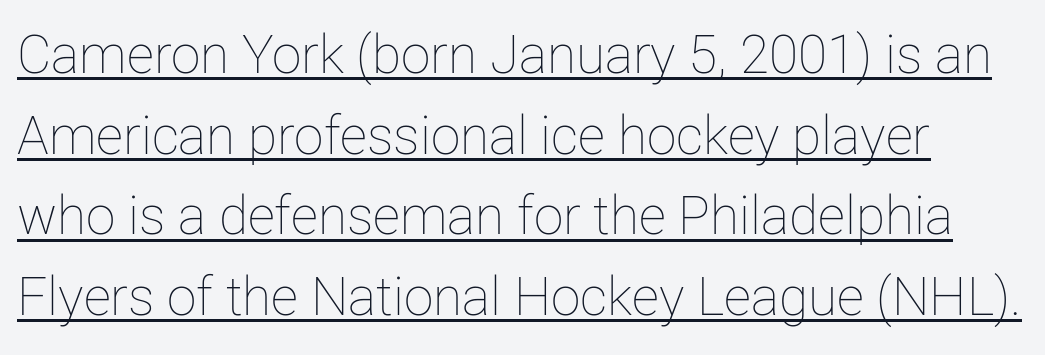
The image shows 53 px thin type, upright; set normal line spacing (1.52x), normal letter spacing, underlined; low stroke contrast and a medium x-height.
